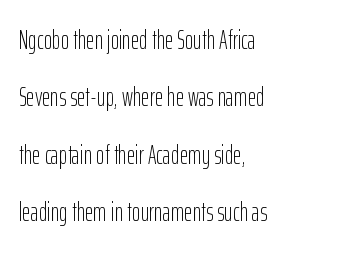
Q: Is the text bold? A: No.
Q: Is the text italic (slanted)? A: No, it is upright.
Q: Is the text underlined? A: No.
Q: How is the paragraph aligned? A: Left-aligned.
Q: Is the spacing between letters normal or unusually wide? A: Normal.
Q: Is the spacing between lines tight, normal or loose? A: Loose.
